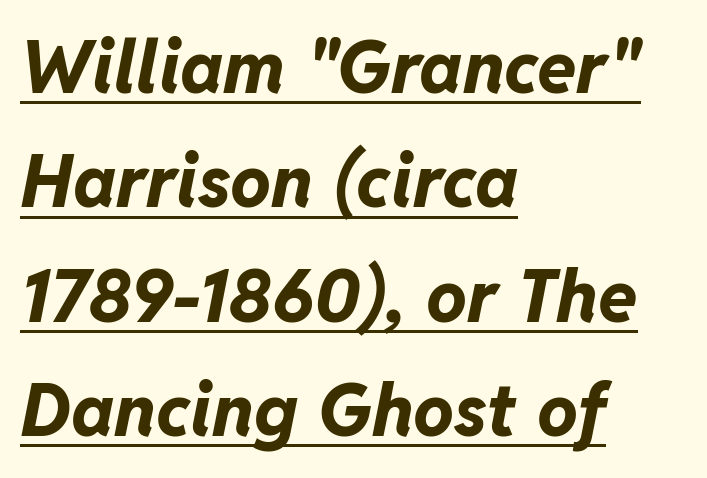
{"italic": "yes", "lean": "right", "slant_degrees": 11, "bold": "yes", "weight": "bold", "width": "normal", "stroke_contrast": "low", "x_height": "medium", "monospaced": "no", "underline": "yes", "align": "left", "line_spacing": "normal", "line_spacing_ratio": 1.59, "letter_spacing": "normal", "letter_spacing_em": 0.0, "glyph_px": 72}
